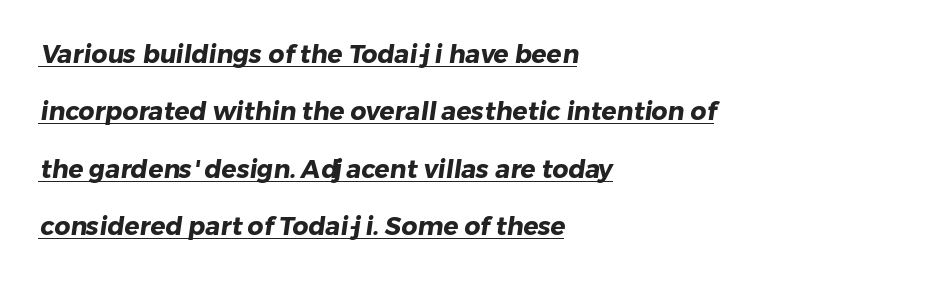
Observe the ordinary spacing: letters are neighbours, not strangers. Compared with an ordinary text face, these strokes are far heavier — a full bold. A baseline rule has been typeset under these characters. The rag falls on the right side of this text block. Does the leading feel generous? Absolutely, it's lavish.
